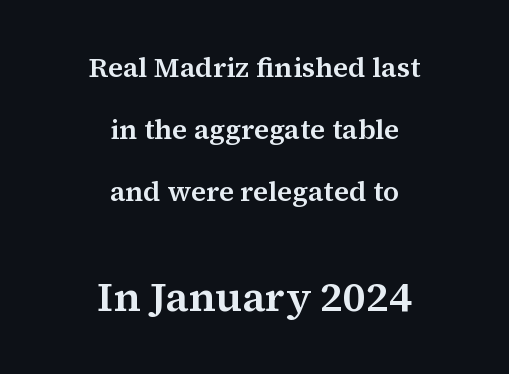
The image shows 42 px serif type, upright; set centered, loose line spacing (2.22x), normal letter spacing, not underlined; the second (bottom) block is 1.5x larger; medium stroke contrast and a medium x-height.
